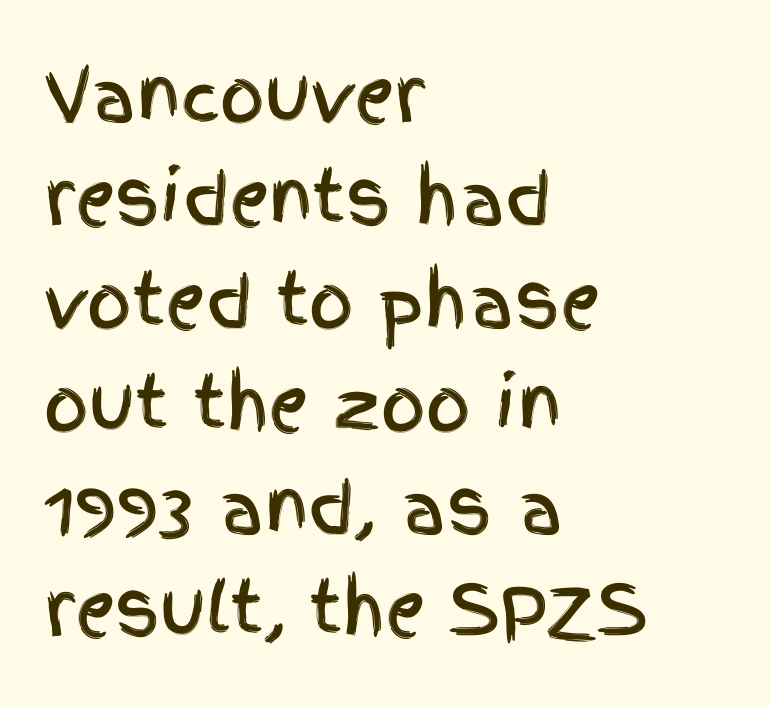
The image shows 70 px condensed sans-serif type, upright; set left-aligned, normal line spacing (1.47x), normal letter spacing, not underlined; a large x-height.
